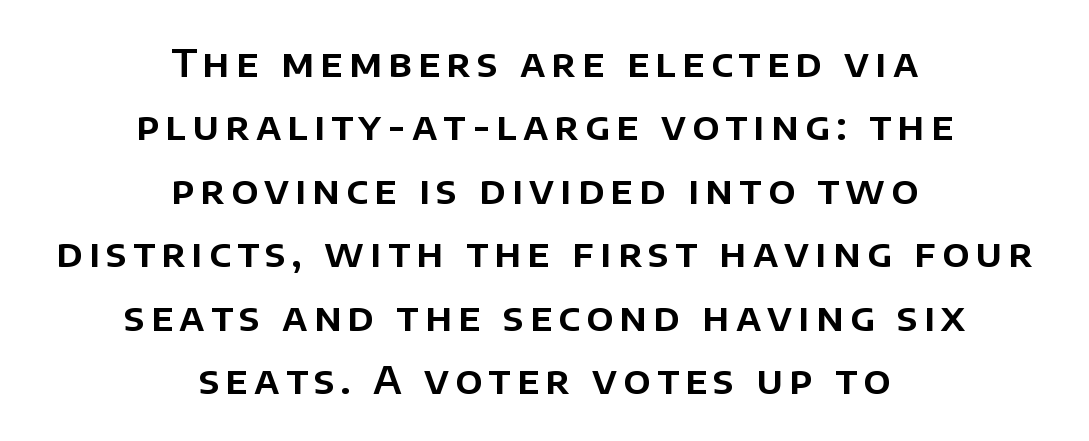
The image shows 38 px sans-serif type, upright; set centered, normal line spacing (1.67x), not underlined; low stroke contrast and a large x-height.
